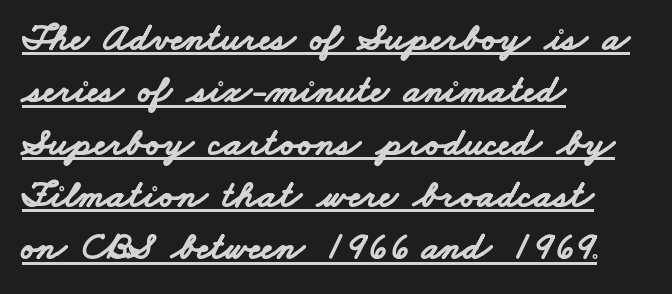
This is underlined copy, the kind a proofreader might mark for attention. Spacing verdict: proportional, widths tailored to each character. Is the letter spacing exaggerated? No — it looks like the ordinary default. Check where the strokes stop: nothing finishes them off — pure sans. Every row of glyphs begins at an identical x-position on the left. If you measured baseline to baseline, you'd find a middling distance.
